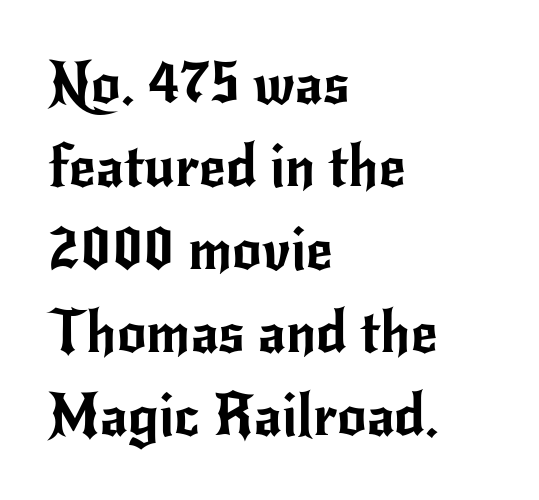
The image shows 58 px sans-serif type, upright; set left-aligned, normal line spacing (1.43x), normal letter spacing, not underlined; low stroke contrast and a small x-height.
